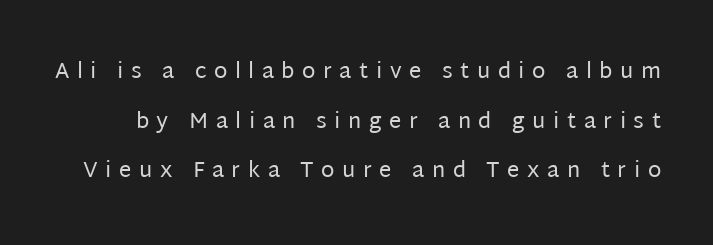
Q: Is the text bold? A: No.
Q: Is the text italic (slanted)? A: No, it is upright.
Q: Is the text underlined? A: No.
Q: Is the spacing between letters normal or unusually wide? A: Unusually wide.
Q: Is the spacing between lines tight, normal or loose? A: Loose.
